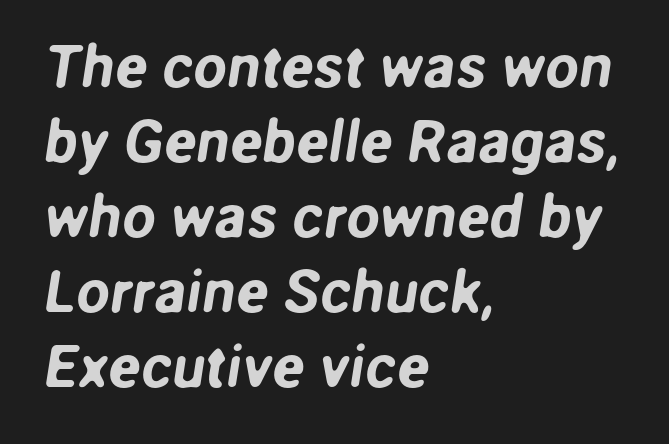
Q: Is the typeface a serif or a sans-serif typeface? A: Sans-serif.
Q: Is the text underlined? A: No.
Q: How is the paragraph aligned? A: Left-aligned.
Q: Is the spacing between letters normal or unusually wide? A: Normal.
Q: Is the spacing between lines tight, normal or loose? A: Normal.
Q: Width (condensed, normal, or wide)? A: Normal.
Q: Stroke contrast? A: Low.
Q: x-height? A: Medium.
Q: Monospaced? A: No.
